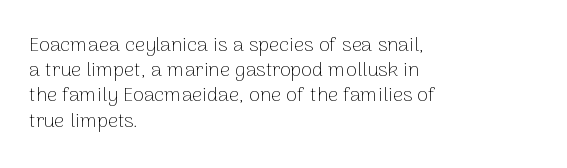
Q: Is the text bold? A: No.
Q: Is the text italic (slanted)? A: No, it is upright.
Q: Is the text underlined? A: No.
Q: How is the paragraph aligned? A: Left-aligned.
Q: Is the spacing between letters normal or unusually wide? A: Normal.
Q: Is the spacing between lines tight, normal or loose? A: Normal.
